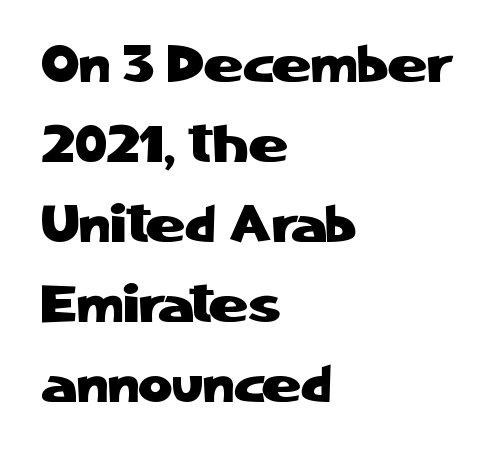
{"serif": "no", "italic": "no", "width": "normal", "stroke_contrast": "low", "x_height": "medium", "monospaced": "no", "underline": "no", "align": "left", "line_spacing": "normal", "line_spacing_ratio": 1.51, "letter_spacing": "normal", "letter_spacing_em": 0.0, "glyph_px": 53}
